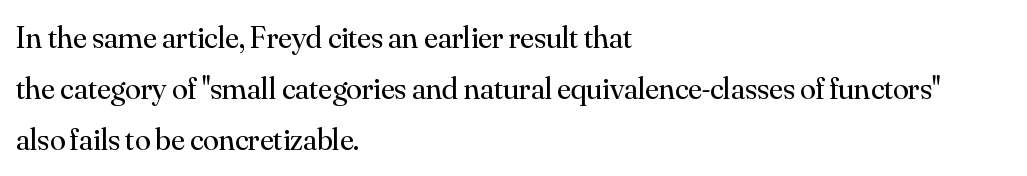
Q: Is the text bold? A: No.
Q: Is the text italic (slanted)? A: No, it is upright.
Q: Is the typeface a serif or a sans-serif typeface? A: Serif.
Q: Is the text underlined? A: No.
Q: How is the paragraph aligned? A: Left-aligned.
Q: Is the spacing between letters normal or unusually wide? A: Normal.
Q: Is the spacing between lines tight, normal or loose? A: Normal.
Q: Width (condensed, normal, or wide)? A: Normal.
Q: Stroke contrast? A: Medium.
Q: x-height? A: Small.
Q: Monospaced? A: No.
